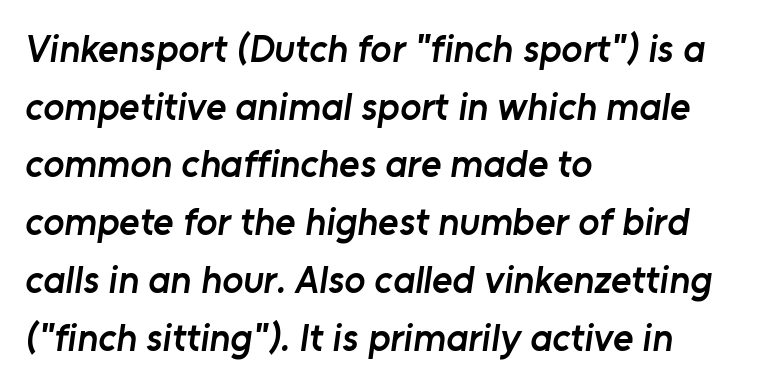
The image shows 39 px semibold sans-serif type; set left-aligned, normal line spacing (1.48x), normal letter spacing, not underlined; low stroke contrast and a medium x-height.
